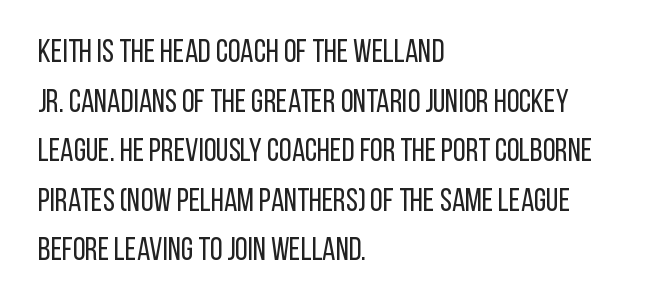
{"serif": "no", "italic": "no", "bold": "no", "weight": "regular", "width": "condensed", "stroke_contrast": "low", "x_height": "large", "monospaced": "no", "underline": "no", "align": "left", "line_spacing": "normal", "line_spacing_ratio": 1.55, "letter_spacing": "normal", "letter_spacing_em": 0.0, "glyph_px": 32}
